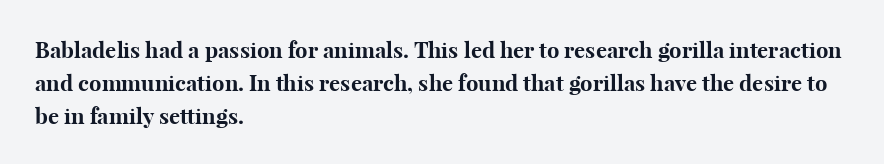
You'd pick this weight for a headline — it's a proper bold. The lettering holds an erect, upright posture throughout. Glance below the letters and you will spot only blank space. Layout note: lines flush left. Characters follow at the spacing the type designer built in. These lines sit exactly where default settings would place them.
